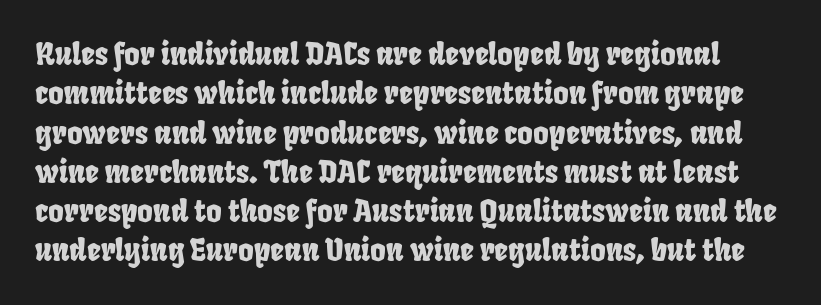
{"serif": "no", "width": "condensed", "stroke_contrast": "low", "x_height": "large", "monospaced": "no", "underline": "no", "line_spacing": "normal", "line_spacing_ratio": 1.31, "letter_spacing": "normal", "letter_spacing_em": 0.0, "glyph_px": 30}
